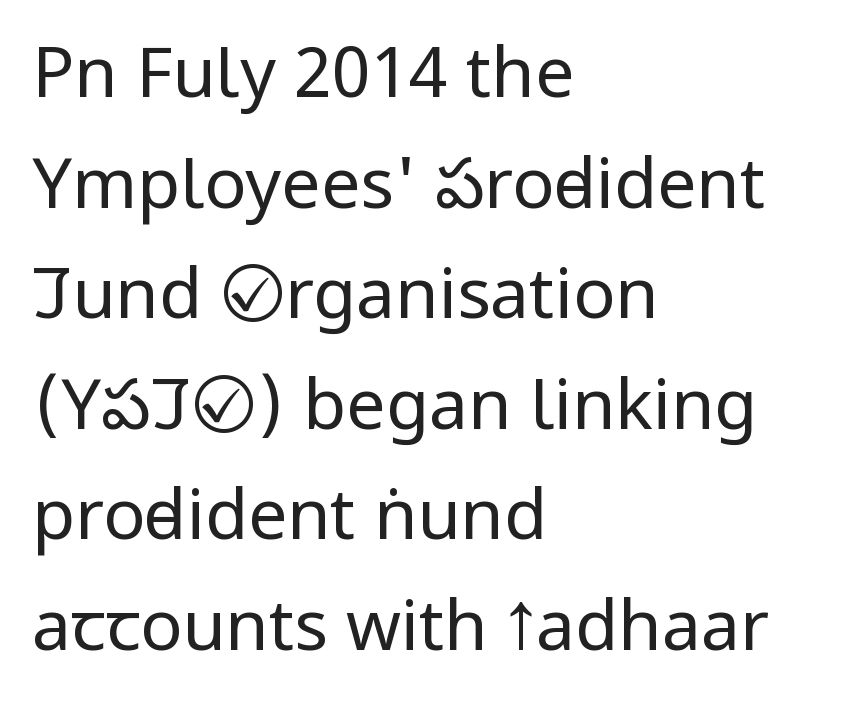
Q: Is the text bold? A: No.
Q: Is the text italic (slanted)? A: No, it is upright.
Q: Is the typeface a serif or a sans-serif typeface? A: Sans-serif.
Q: Is the text underlined? A: No.
Q: How is the paragraph aligned? A: Left-aligned.
Q: Is the spacing between letters normal or unusually wide? A: Normal.
Q: Is the spacing between lines tight, normal or loose? A: Normal.
Q: Width (condensed, normal, or wide)? A: Condensed.
Q: Stroke contrast? A: Low.
Q: x-height? A: Large.
Q: Monospaced? A: No.
